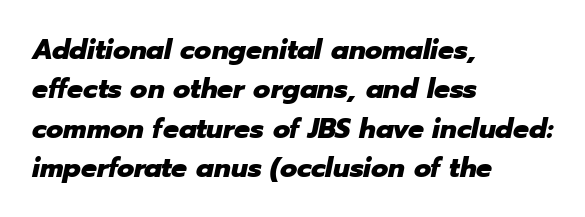
The image shows 28 px heavy type, italic (leaning right); set left-aligned, normal line spacing (1.41x), normal letter spacing, not underlined; low stroke contrast and a medium x-height.
